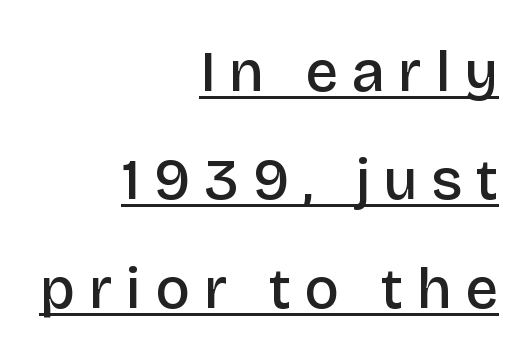
Q: Is the text bold? A: Semi-bold.
Q: Is the text italic (slanted)? A: No, it is upright.
Q: Is the typeface a serif or a sans-serif typeface? A: Sans-serif.
Q: Is the text underlined? A: Yes.
Q: How is the paragraph aligned? A: Right-aligned.
Q: Is the spacing between letters normal or unusually wide? A: Unusually wide.
Q: Width (condensed, normal, or wide)? A: Normal.
Q: Stroke contrast? A: Low.
Q: x-height? A: Large.
Q: Monospaced? A: No.
